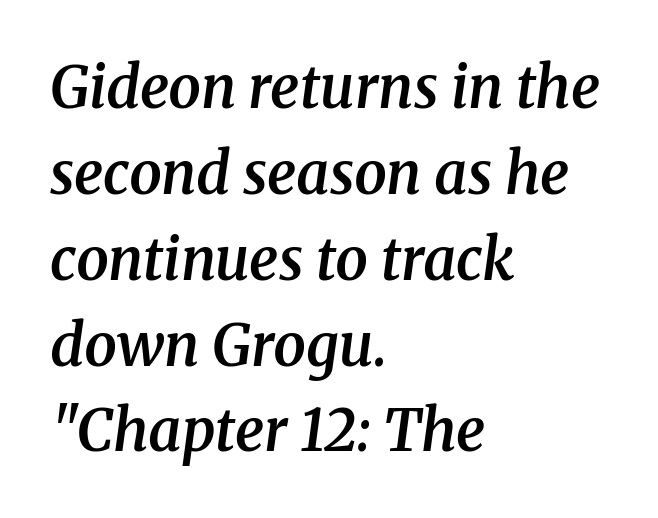
The image shows 58 px semibold serif type, italic (leaning right); set left-aligned, normal line spacing (1.48x), normal letter spacing, not underlined; medium stroke contrast and a medium x-height.
